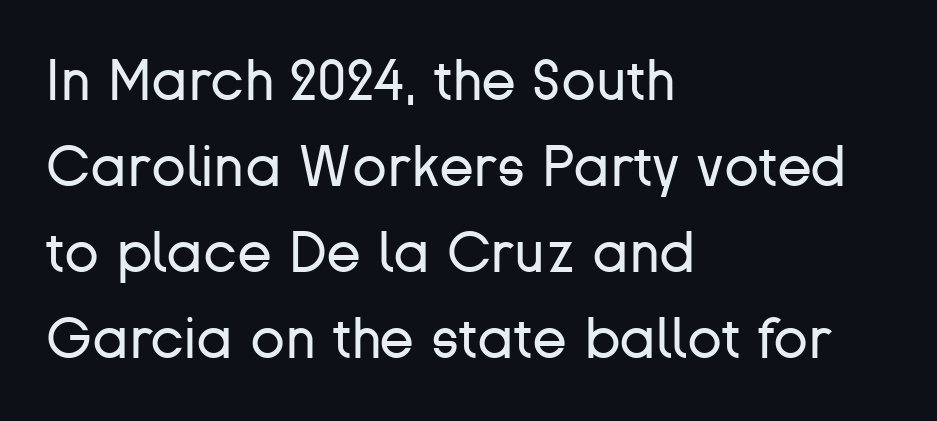
The ragged edge is on the right, which tells us the setting is flush left. In terms of posture, this sample is upright. No word sits above an underline. Serif or sans? Sans — the stroke terminals are bare. Reading down the column, the eye jumps a familiar distance to each next line.
